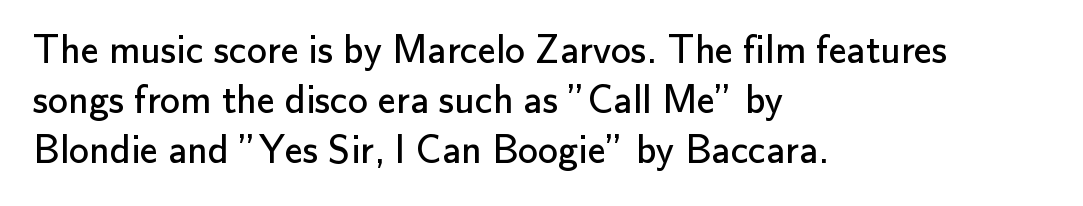
What's the leading like? Ordinary, nothing unusual. Stroke terminals: plain, sans-serif. The letters advance in unequal steps, a hallmark of proportional type. The face used here is rendered with its standard letterfit. The type sits square on the baseline with zero lean. The setting favours the left margin, as ordinary paragraphs usually do.
